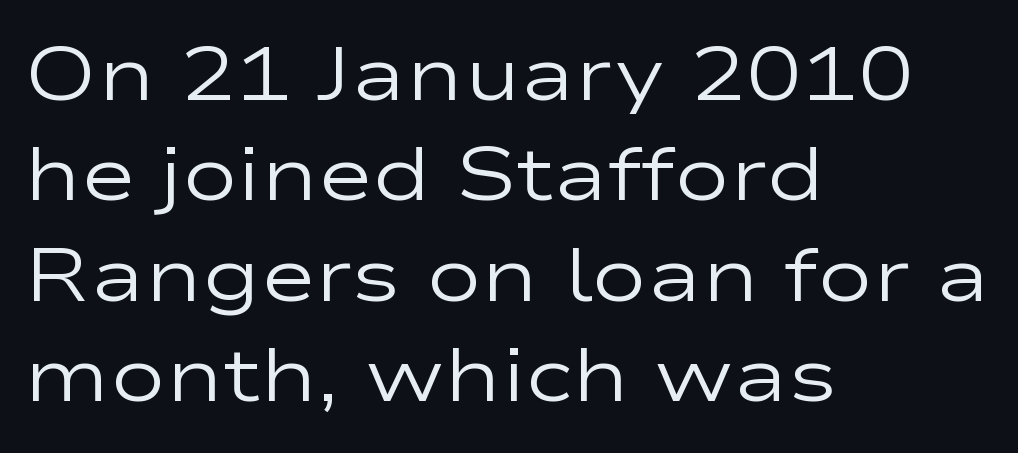
Q: Is the text bold? A: No.
Q: Is the text italic (slanted)? A: No, it is upright.
Q: Is the typeface a serif or a sans-serif typeface? A: Sans-serif.
Q: Is the text underlined? A: No.
Q: How is the paragraph aligned? A: Left-aligned.
Q: Is the spacing between letters normal or unusually wide? A: Normal.
Q: Is the spacing between lines tight, normal or loose? A: Normal.
Q: Width (condensed, normal, or wide)? A: Wide.
Q: Stroke contrast? A: Low.
Q: x-height? A: Medium.
Q: Monospaced? A: No.
